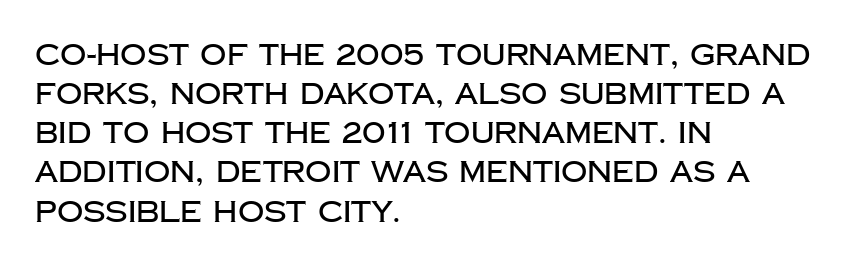
{"serif": "no", "italic": "no", "width": "normal", "stroke_contrast": "low", "x_height": "large", "monospaced": "no", "underline": "no", "align": "left", "line_spacing": "normal", "line_spacing_ratio": 1.35, "letter_spacing": "normal", "letter_spacing_em": 0.0, "glyph_px": 29}
